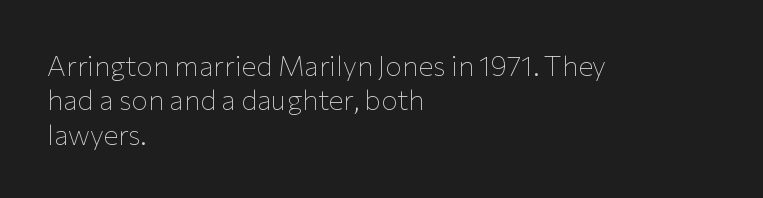
The image shows 28 px thin sans-serif type, upright; set left-aligned, line spacing 1.23x, normal letter spacing, not underlined; low stroke contrast and a medium x-height.
